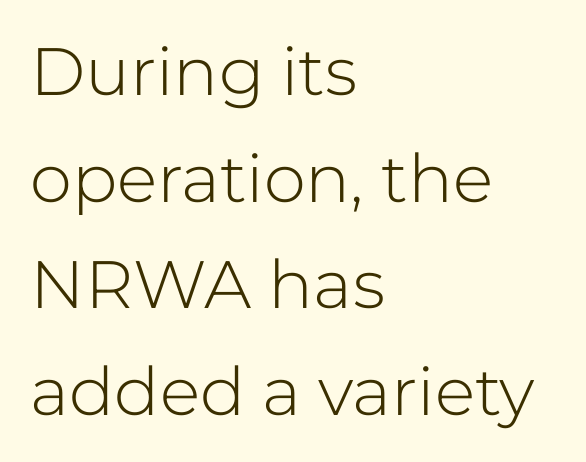
The image shows 67 px light sans-serif type, upright; set left-aligned, normal line spacing (1.59x), normal letter spacing, not underlined; low stroke contrast and a medium x-height.
